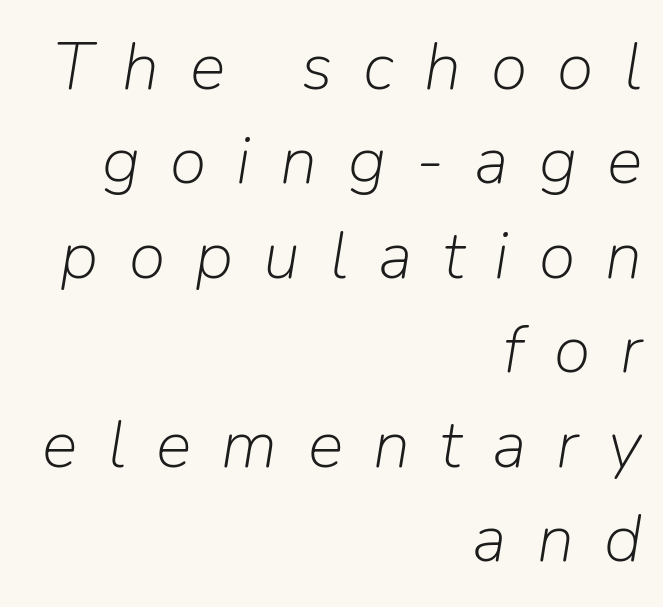
The block of text has a typical density, with ordinary space between rows. The rendering inserts visible extra space after every character. Each line ends at the same right margin while the left side varies. You could not count columns in this text — the font is proportionally spaced. Compared with a typical body face, this is equally light or lighter still. Looking at the ascenders, they clearly lean.
